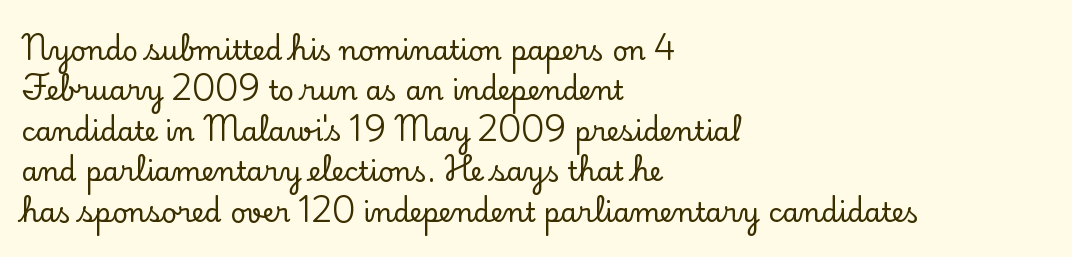
{"italic": "no", "underline": "no", "align": "left", "line_spacing": "normal", "line_spacing_ratio": 1.5, "letter_spacing": "normal", "letter_spacing_em": 0.0, "glyph_px": 27}
